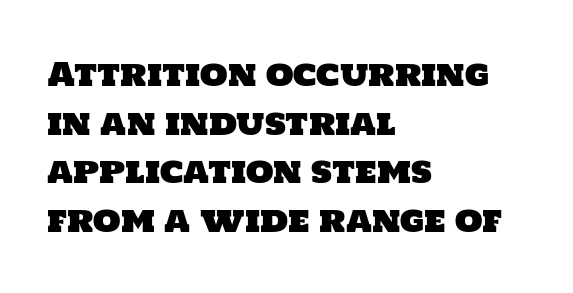
{"serif": "no", "width": "normal", "stroke_contrast": "low", "x_height": "large", "monospaced": "no", "underline": "no", "align": "left", "line_spacing": "normal", "line_spacing_ratio": 1.52, "letter_spacing": "normal", "letter_spacing_em": 0.0, "glyph_px": 32}
